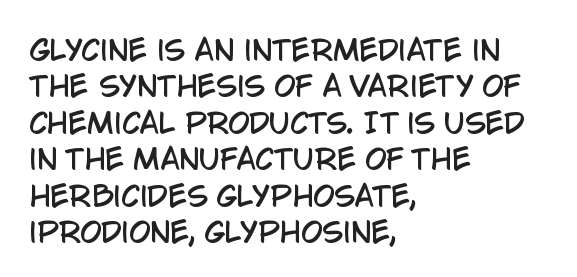
Type style note: lacks serifs. Ascenders rise straight up at ninety degrees. Bare-footed words on every line. If you measured baseline to baseline, you'd find a middling distance.
